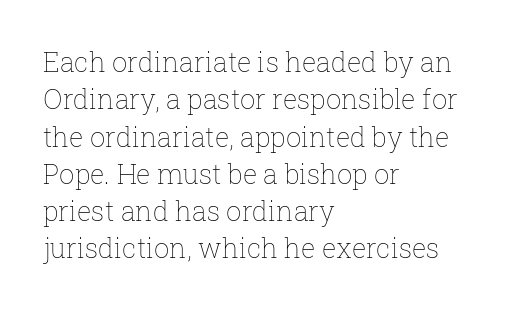
The image shows 27 px text type, upright; set left-aligned, normal line spacing (1.38x), normal letter spacing, not underlined.
